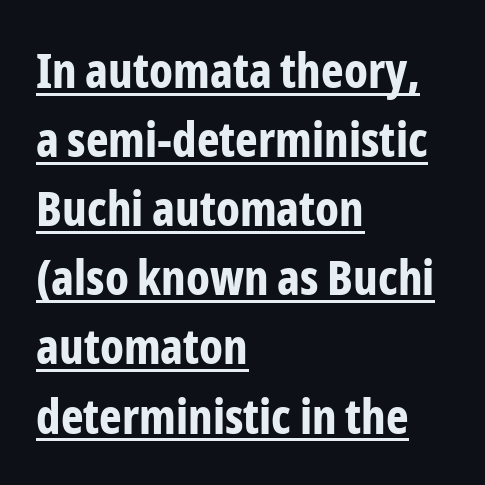
{"serif": "no", "italic": "no", "bold": "yes", "weight": "bold", "width": "condensed", "stroke_contrast": "low", "x_height": "medium", "monospaced": "no", "underline": "yes", "align": "left", "line_spacing": "normal", "line_spacing_ratio": 1.44, "letter_spacing": "normal", "letter_spacing_em": 0.0, "glyph_px": 48}
